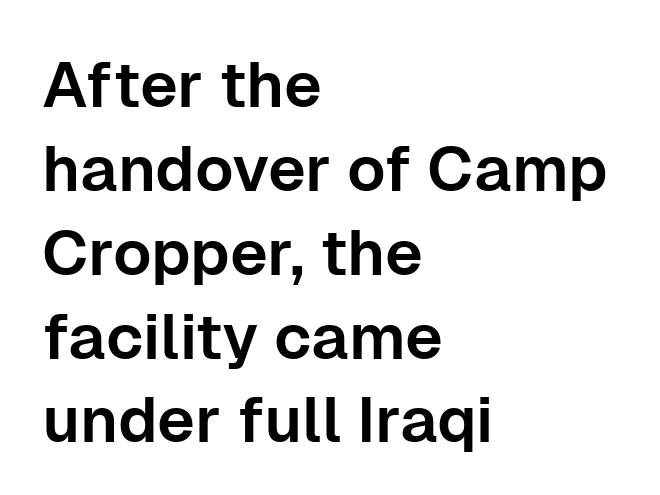
Q: Is the text italic (slanted)? A: No, it is upright.
Q: Is the typeface a serif or a sans-serif typeface? A: Sans-serif.
Q: Is the text underlined? A: No.
Q: How is the paragraph aligned? A: Left-aligned.
Q: Is the spacing between letters normal or unusually wide? A: Normal.
Q: Is the spacing between lines tight, normal or loose? A: Normal.
Q: Width (condensed, normal, or wide)? A: Normal.
Q: Stroke contrast? A: Low.
Q: x-height? A: Medium.
Q: Monospaced? A: No.
